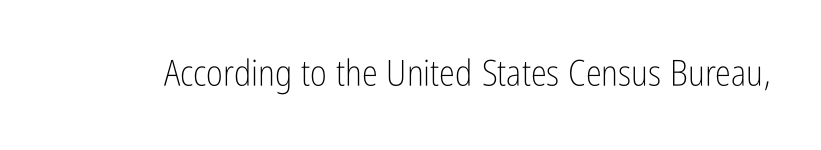
Letters have the restrained weight of plain body copy at most. Type without underlining. Do the letters lean? They stand straight. These lines are rendered in a variable-pitch font. Between one letter and the next there's only the usual sliver of space. Each letter's strokes conclude bluntly, with no projecting serifs.
